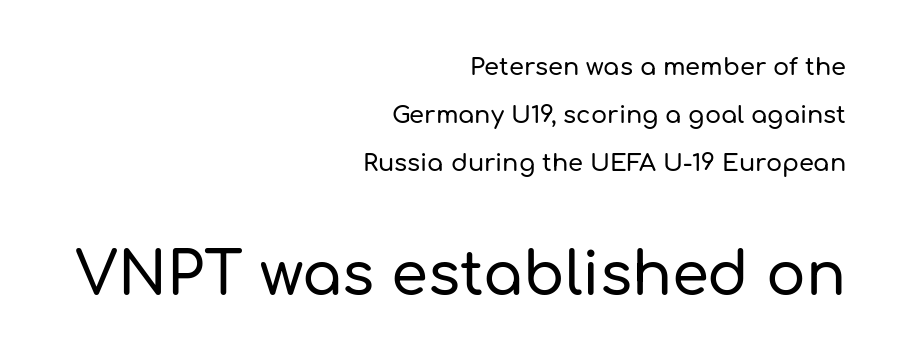
Do the characters align in a grid? No, the font is proportional. The face used here appears at its bigger size in the lower chunk. Layout note: lines flush right. Any mark beneath the type? The region is blank.
